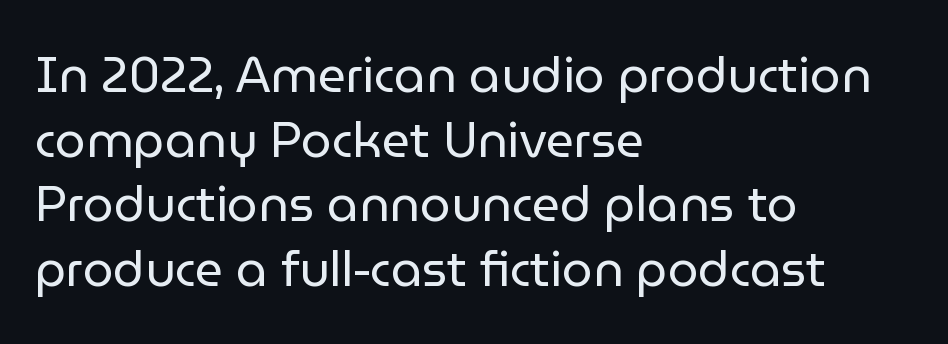
The image shows 49 px regular-weight sans-serif type, upright; set left-aligned, normal line spacing (1.32x), normal letter spacing, not underlined; low stroke contrast and a medium x-height.
